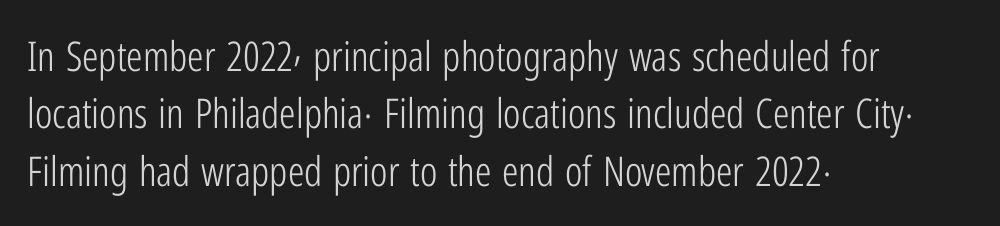
Each new line begins a customary step beneath the previous one. A quiet, ordinary-to-light weight characterises the typeface. The passage shown is typed in a proportional face where columns would drift. Does the lettering tilt? It doesn't — this is upright.
